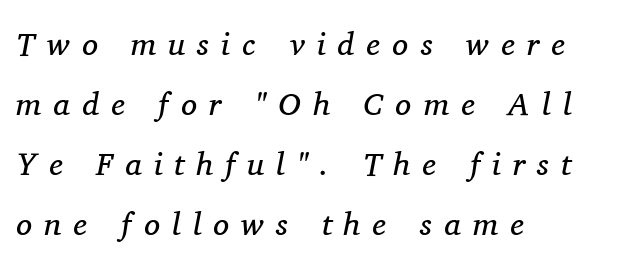
The image shows 32 px regular-weight serif type, italic (leaning right); set left-aligned, line spacing 1.88x, unusually wide letter spacing (+0.38 em), not underlined; medium stroke contrast and a medium x-height.
